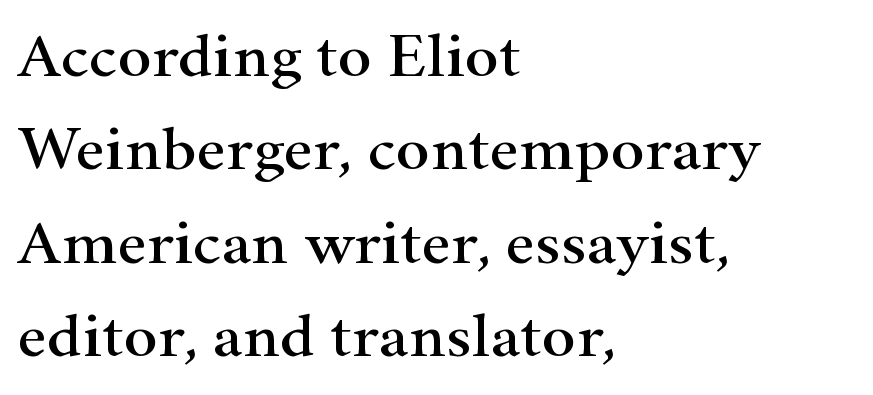
{"serif": "yes", "italic": "no", "width": "wide", "stroke_contrast": "high", "x_height": "small", "monospaced": "no", "underline": "no", "align": "left", "line_spacing": "normal", "line_spacing_ratio": 1.46, "letter_spacing": "normal", "letter_spacing_em": 0.0, "glyph_px": 64}
